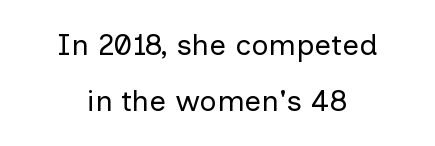
{"serif": "no", "italic": "no", "bold": "no", "weight": "regular", "width": "normal", "stroke_contrast": "low", "x_height": "medium", "monospaced": "no", "underline": "no", "align": "center", "line_spacing_ratio": 1.87, "letter_spacing": "normal", "letter_spacing_em": 0.0, "glyph_px": 30}
